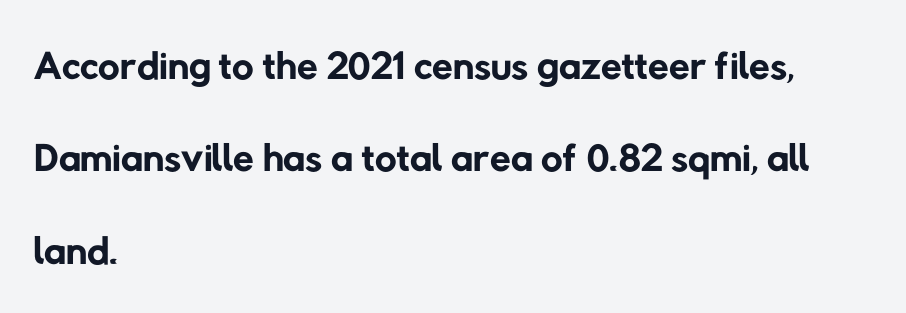
The font sits on the lighter half of the weight spectrum, regular included. Teacher's note: observe the even left margin — that is flush-left alignment. These lines sit exactly where default settings would place them. A sans-serif font was chosen for this passage.
